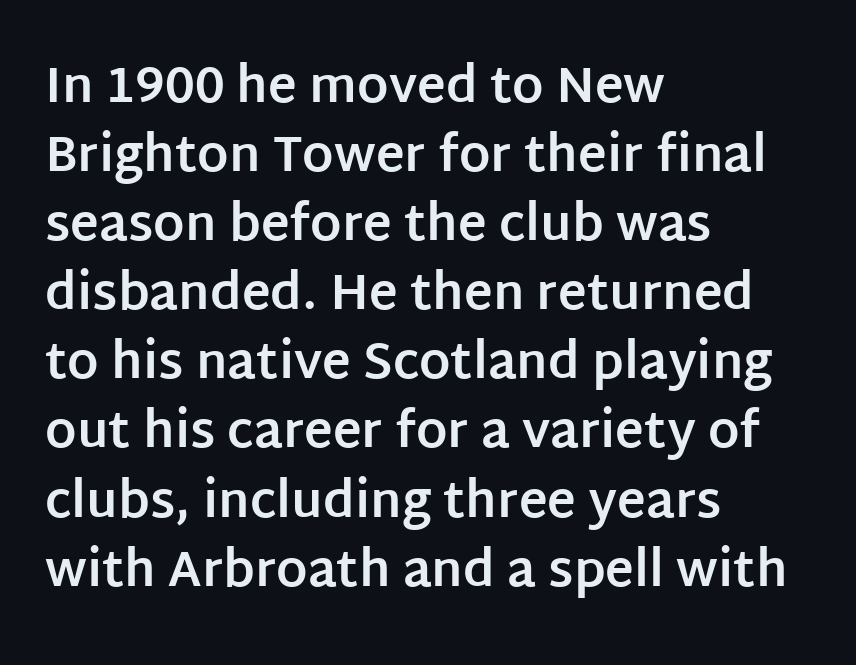
Underlining? Definitely not there. The specimen reads as upright at a glance. Font category for this specimen: sans-serif. Note the varied advance widths — an 'i' is clearly narrower than an 'm'. The space between consecutive lines is moderate.
